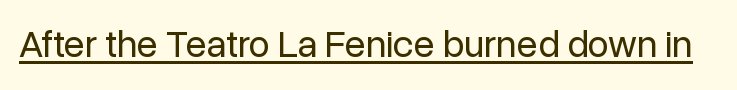
The image shows 38 px regular-weight sans-serif type, upright; set normal letter spacing, underlined; low stroke contrast and a medium x-height.
